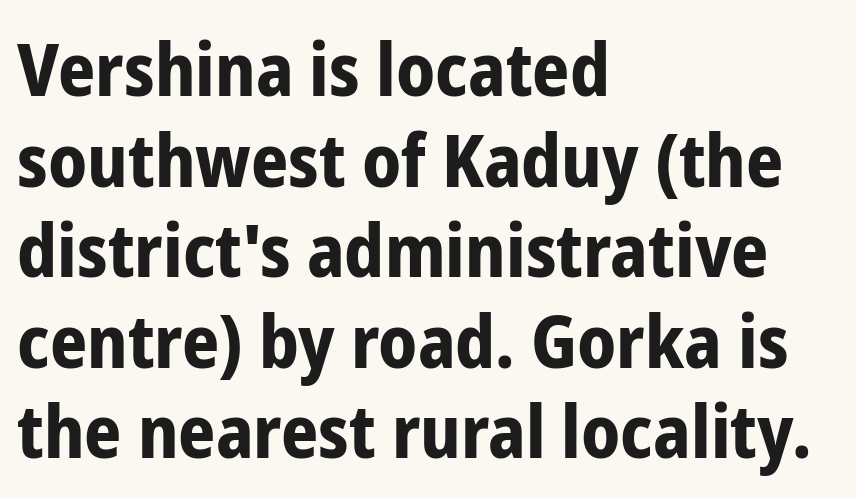
The image shows 73 px bold, condensed sans-serif type, upright; set left-aligned, line spacing 1.24x, normal letter spacing, not underlined; low stroke contrast and a medium x-height.
